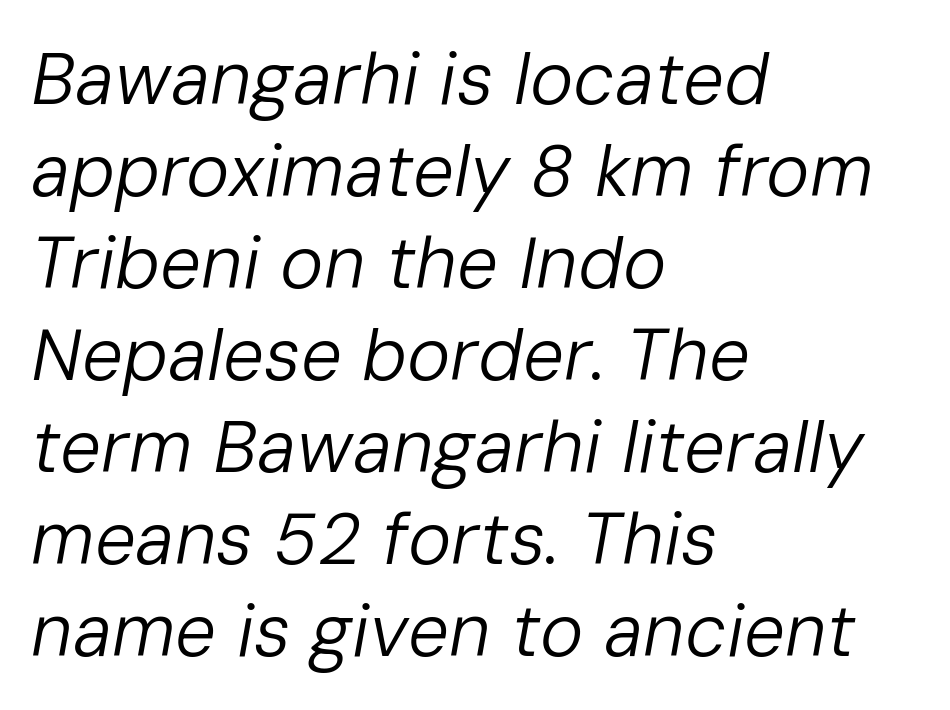
The image shows 73 px regular-weight type, italic (leaning right); set left-aligned, normal line spacing (1.26x), normal letter spacing, not underlined; low stroke contrast and a medium x-height.
